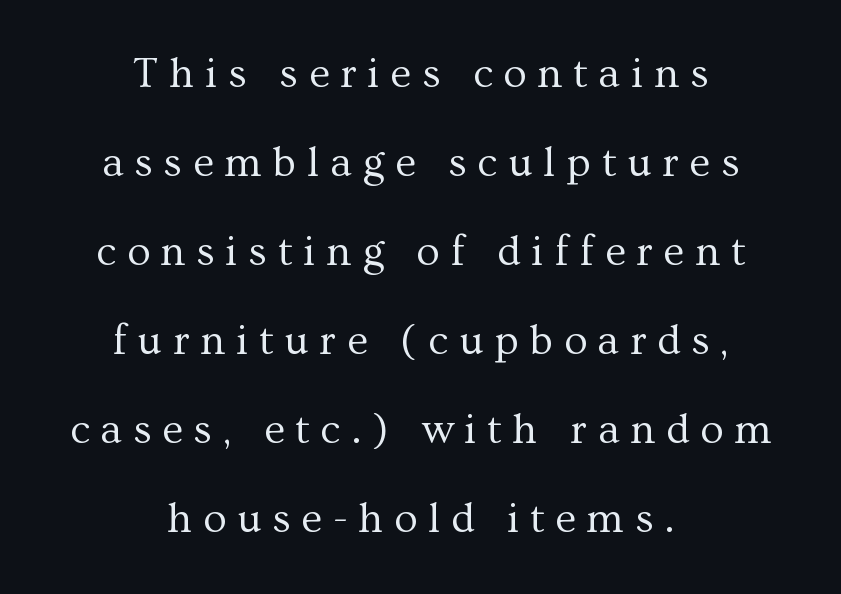
Letter spacing: wide. This is serif lettering, the kind often seen in printed books. The weight would be labelled regular, book, light, or lighter still. The type sits square on the baseline with zero lean.
